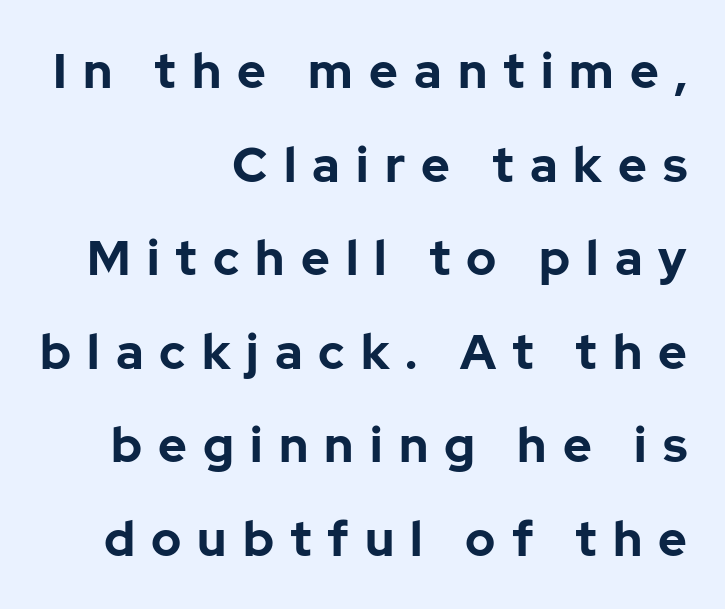
The image shows 49 px bold sans-serif type, upright; set right-aligned, loose line spacing (1.91x), unusually wide letter spacing (+0.33 em), not underlined; low stroke contrast and a medium x-height.
